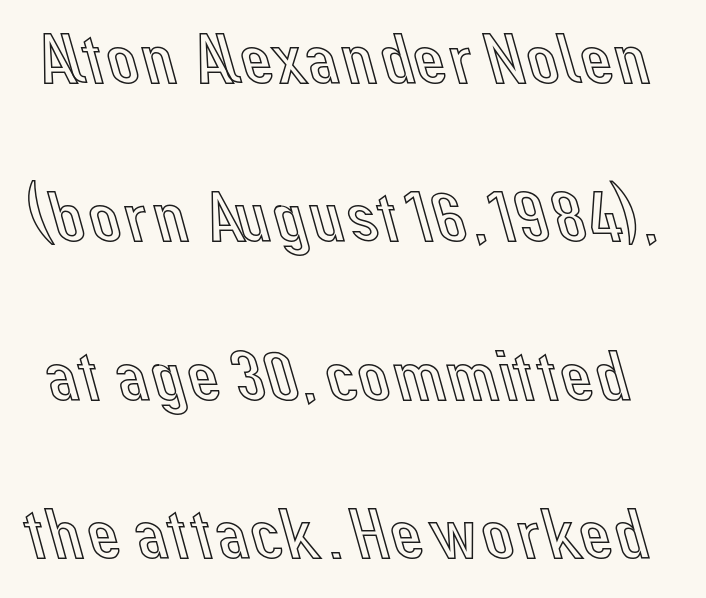
Is this a fixed-width face? No — the glyphs have proportional, varying widths. The passage shown is not underscored anywhere. If you measured baseline to baseline, you'd find a long distance.
